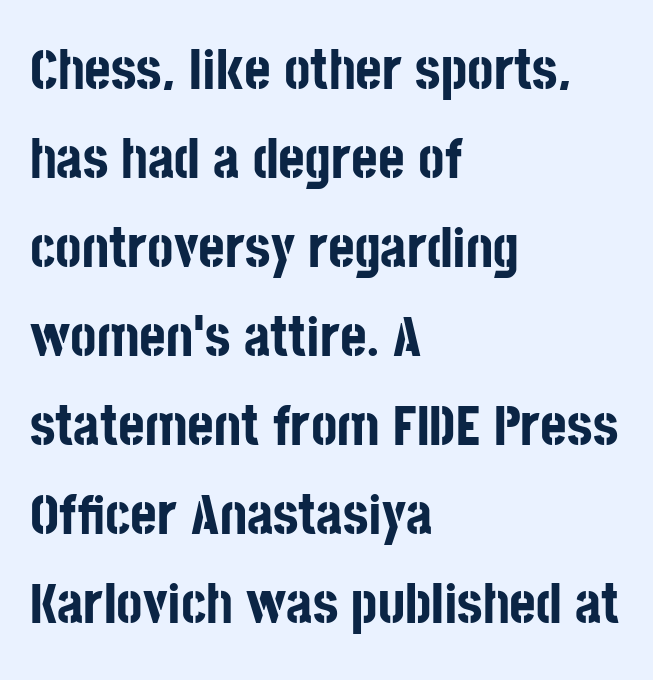
The image shows 57 px bold, condensed sans-serif type, upright; set left-aligned, normal line spacing (1.56x), normal letter spacing, not underlined; low stroke contrast and a large x-height.
